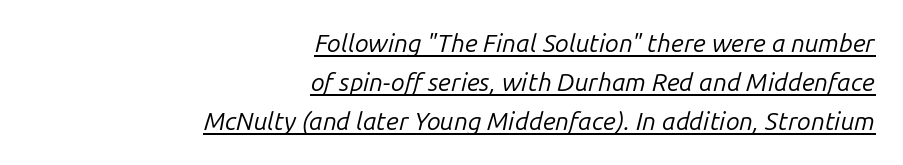
The rows are spaced the way most documents space them. Observe the lean: these are italic letterforms. The paragraph has a hard right edge and a soft left edge. Stem width sits at or under what a default text font uses. The letterforms sit shoulder to shoulder at normal distance. Honestly, the underline is the first thing you notice here.
